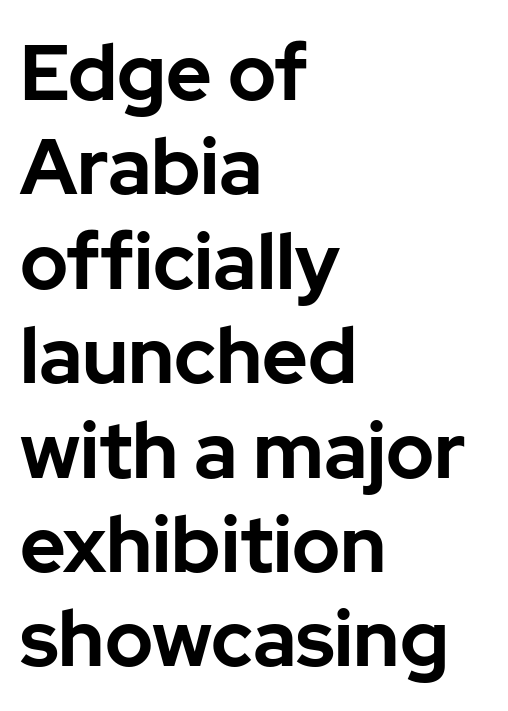
The image shows 78 px bold sans-serif type, upright; set left-aligned, line spacing 1.21x, normal letter spacing, not underlined; low stroke contrast and a medium x-height.
